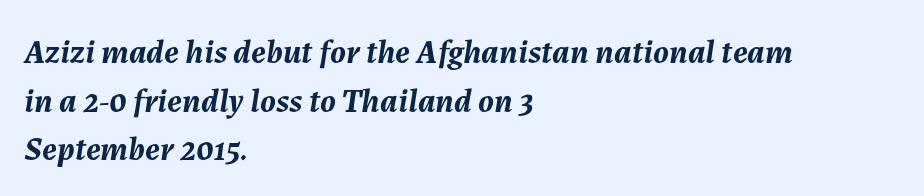
A normal amount of white space separates one row of letters from the next. This is heavy type, rendered in bold. The tracking reads as untouched default to a designer's eye. Rule under the text: the space is simply empty. Looks like regular typesetting: each glyph gets only the width it needs. A classic flush-left, rag-right setting is used for this passage.
